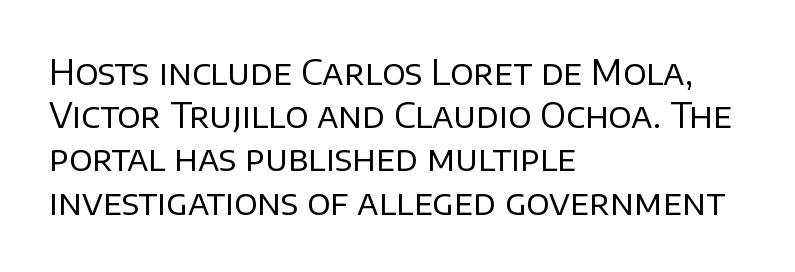
{"serif": "no", "italic": "no", "bold": "no", "weight": "regular", "width": "normal", "stroke_contrast": "low", "x_height": "large", "monospaced": "no", "underline": "no", "align": "left", "line_spacing": "normal", "line_spacing_ratio": 1.27, "letter_spacing": "normal", "letter_spacing_em": 0.0, "glyph_px": 34}
